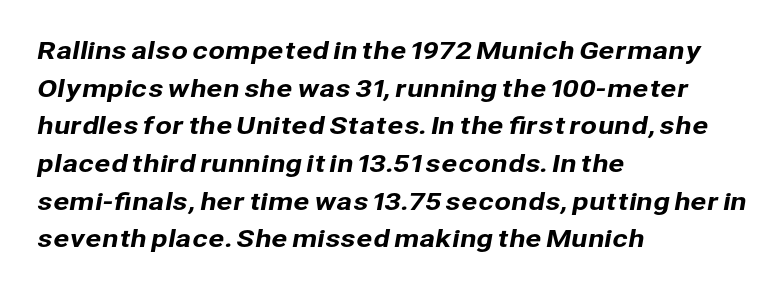
The image shows 24 px text type; set left-aligned, normal line spacing (1.57x), normal letter spacing, not underlined.
